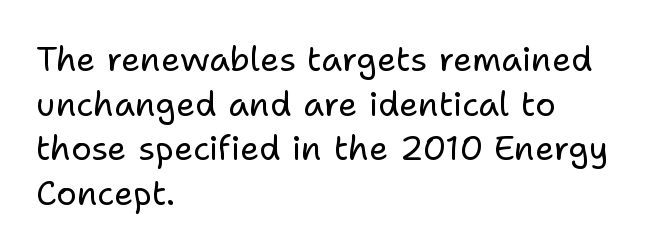
The image shows 34 px regular-weight sans-serif type, upright; set left-aligned, normal line spacing (1.31x), normal letter spacing, not underlined; low stroke contrast and a medium x-height.
